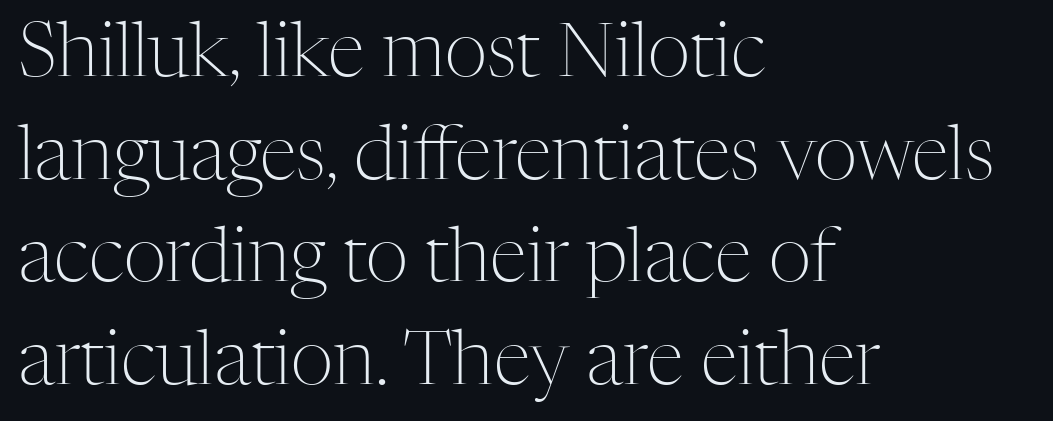
The image shows 75 px light serif type, upright; set left-aligned, normal line spacing (1.37x), normal letter spacing, not underlined; medium stroke contrast and a medium x-height.
